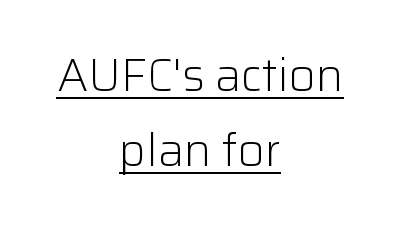
{"serif": "no", "italic": "no", "bold": "no", "weight": "light", "width": "normal", "stroke_contrast": "low", "x_height": "medium", "monospaced": "no", "underline": "yes", "align": "center", "line_spacing": "normal", "line_spacing_ratio": 1.63, "letter_spacing": "normal", "letter_spacing_em": 0.0, "glyph_px": 46}
